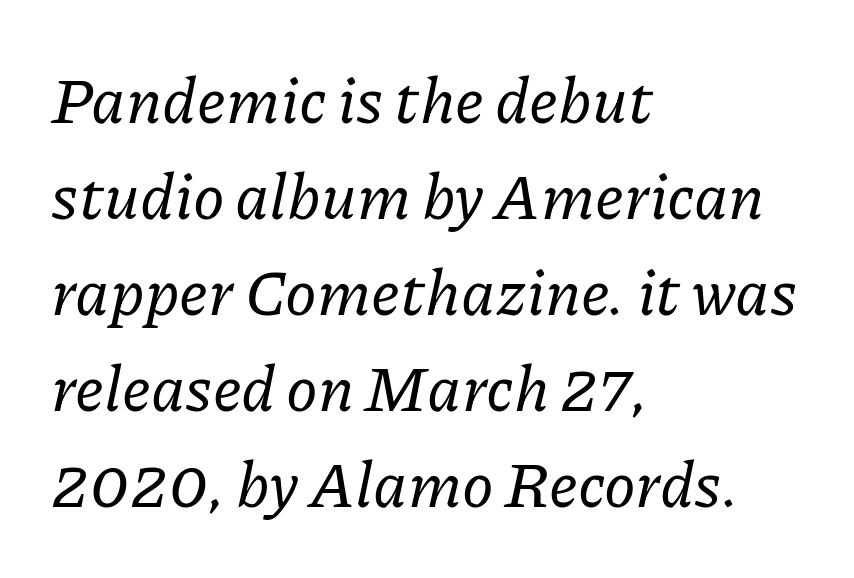
The image shows 64 px serif type, italic (leaning right); set left-aligned, normal line spacing (1.5x), normal letter spacing, not underlined; low stroke contrast and a medium x-height.
